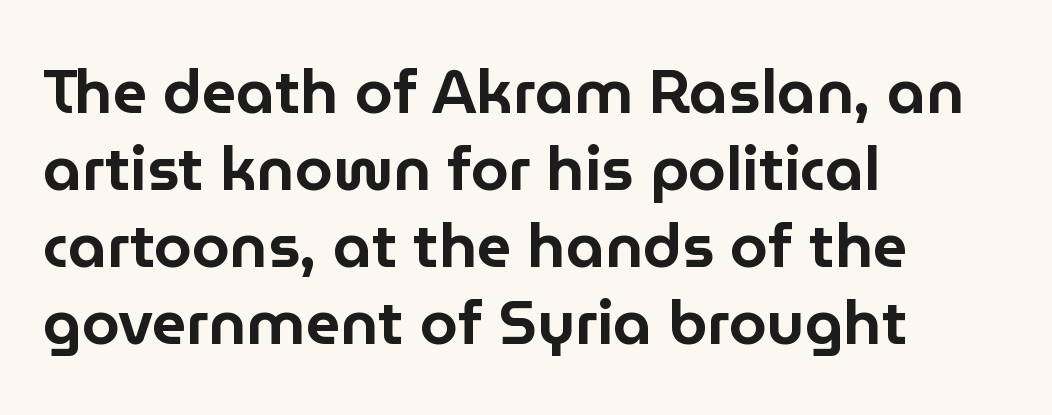
Q: Is the text italic (slanted)? A: No, it is upright.
Q: Is the typeface a serif or a sans-serif typeface? A: Sans-serif.
Q: Is the text underlined? A: No.
Q: How is the paragraph aligned? A: Left-aligned.
Q: Is the spacing between letters normal or unusually wide? A: Normal.
Q: Is the spacing between lines tight, normal or loose? A: Normal.
Q: Width (condensed, normal, or wide)? A: Normal.
Q: Stroke contrast? A: Low.
Q: x-height? A: Medium.
Q: Monospaced? A: No.
